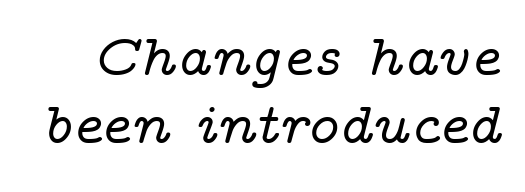
Q: Is the text italic (slanted)? A: Yes, it leans right by about 14 degrees.
Q: Is the typeface a serif or a sans-serif typeface? A: Serif.
Q: Is the text underlined? A: No.
Q: Is the spacing between letters normal or unusually wide? A: Normal.
Q: Width (condensed, normal, or wide)? A: Wide.
Q: Stroke contrast? A: Low.
Q: x-height? A: Medium.
Q: Monospaced? A: No.
